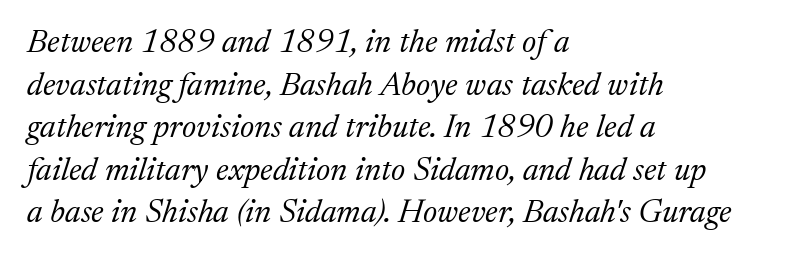
The image shows 33 px light serif type, italic (leaning right); set left-aligned, normal line spacing (1.29x), normal letter spacing, not underlined; medium stroke contrast and a medium x-height.
